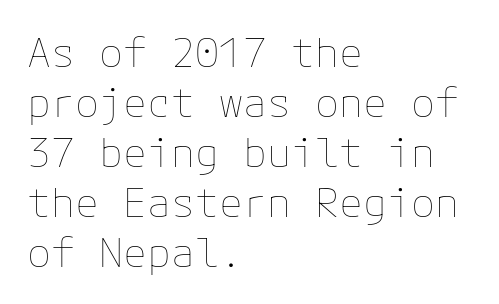
The image shows 40 px thin type, upright; set left-aligned, normal line spacing (1.25x), normal letter spacing, not underlined; low stroke contrast and a medium x-height.
